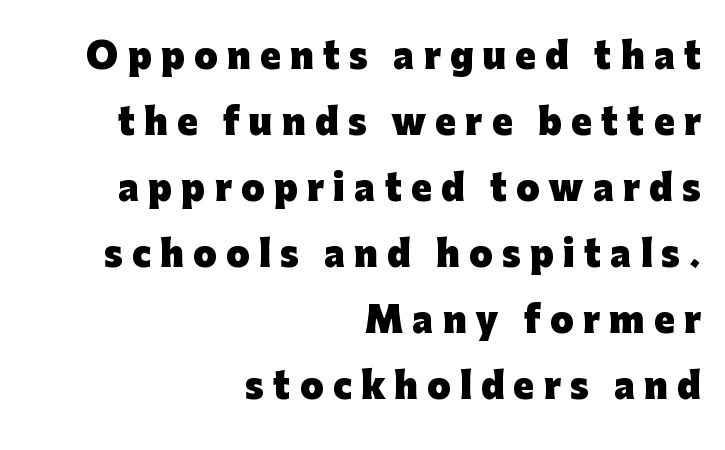
Q: Is the text bold? A: Yes.
Q: Is the text italic (slanted)? A: No, it is upright.
Q: Is the typeface a serif or a sans-serif typeface? A: Sans-serif.
Q: Is the text underlined? A: No.
Q: How is the paragraph aligned? A: Right-aligned.
Q: Is the spacing between letters normal or unusually wide? A: Unusually wide.
Q: Is the spacing between lines tight, normal or loose? A: Loose.
Q: Width (condensed, normal, or wide)? A: Normal.
Q: Stroke contrast? A: Low.
Q: x-height? A: Medium.
Q: Monospaced? A: No.
